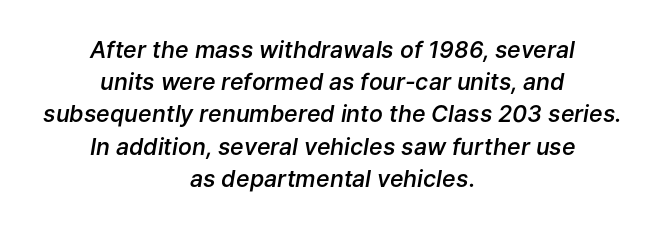
The image shows 23 px text type, italic (leaning right); set centered, normal line spacing (1.4x), normal letter spacing, not underlined.
